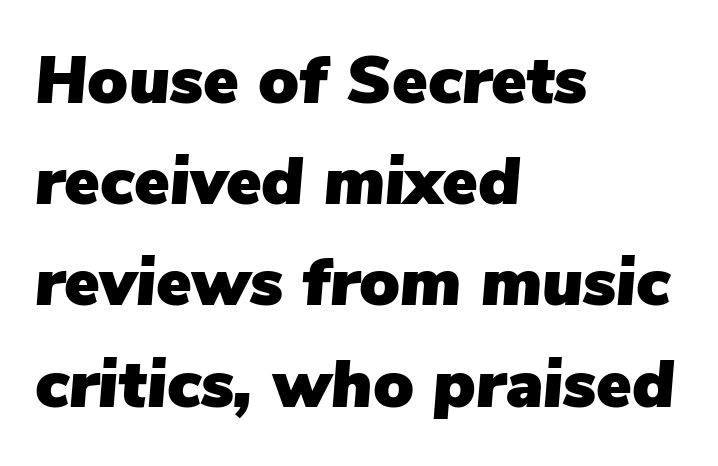
{"italic": "yes", "lean": "right", "slant_degrees": 5, "width": "normal", "stroke_contrast": "low", "x_height": "medium", "monospaced": "no", "underline": "no", "align": "left", "line_spacing": "normal", "line_spacing_ratio": 1.51, "letter_spacing": "normal", "letter_spacing_em": 0.0, "glyph_px": 67}
